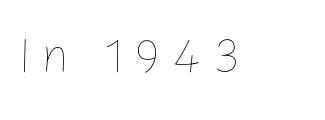
{"italic": "no", "bold": "no", "weight": "thin", "width": "normal", "stroke_contrast": "low", "x_height": "medium", "monospaced": "no", "underline": "no", "letter_spacing": "wide", "letter_spacing_em": 0.22, "glyph_px": 49}
